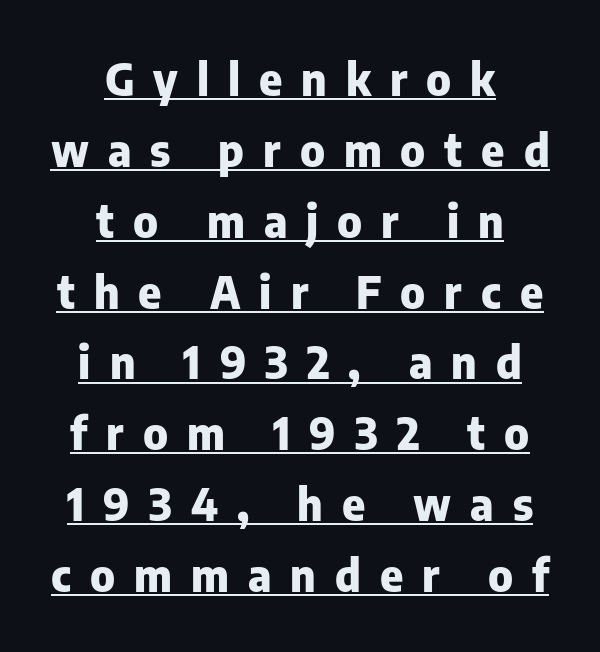
The image shows 44 px heavy sans-serif type, upright; set centered, normal line spacing (1.61x), unusually wide letter spacing (+0.43 em), underlined; low stroke contrast and a medium x-height.
